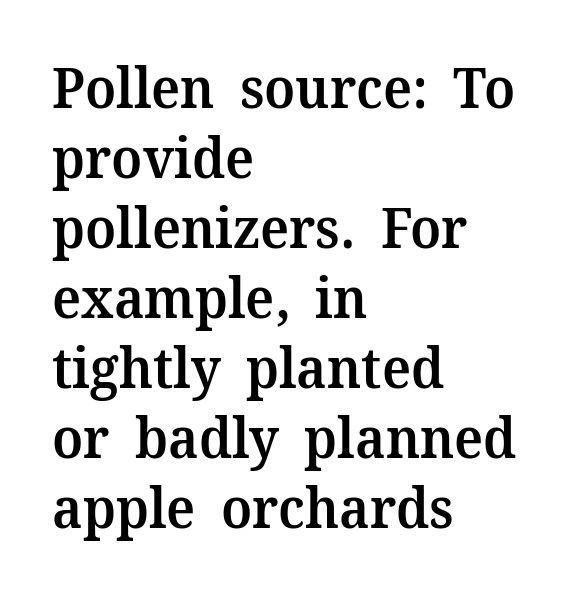
{"serif": "yes", "italic": "no", "bold": "semi", "weight": "semibold", "width": "normal", "stroke_contrast": "medium", "x_height": "medium", "monospaced": "no", "underline": "no", "align": "left", "line_spacing": "normal", "line_spacing_ratio": 1.25, "letter_spacing": "normal", "letter_spacing_em": 0.0, "glyph_px": 56}
